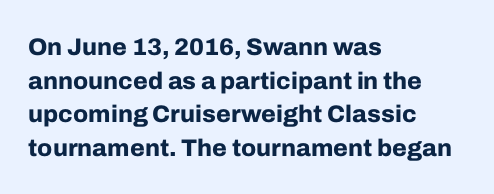
Any mark beneath the type? The region is blank. Regular leading. The face used here is rendered with its standard letterfit. These words are printed bold, with thick strokes throughout. Italic? Not at all — the glyphs are vertical. Left-aligned paragraph, ragged on the right.
